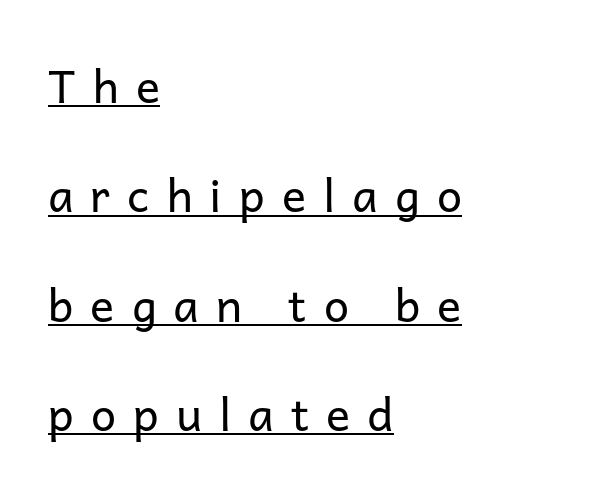
{"serif": "no", "italic": "no", "bold": "no", "weight": "regular", "width": "normal", "stroke_contrast": "low", "x_height": "medium", "monospaced": "no", "underline": "yes", "align": "left", "line_spacing": "loose", "line_spacing_ratio": 2.43, "letter_spacing": "wide", "letter_spacing_em": 0.38, "glyph_px": 45}
